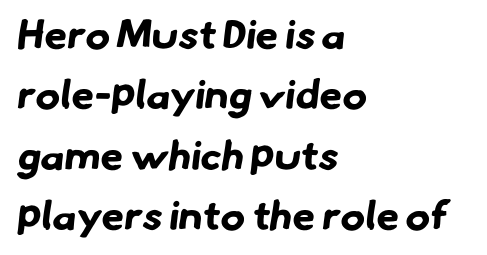
The paragraph has a hard left edge and a soft right edge. Nobody drew a line under any word here. Are there feet on the stems? There aren't — it's a sans. Is this a fixed-width face? No — the glyphs have proportional, varying widths. The glyphs have the mass of a bold cut. Leading: standard.
